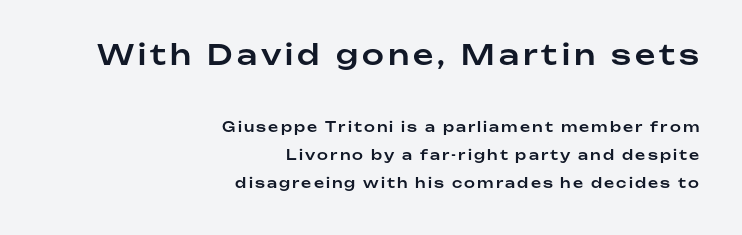
The letters advance in unequal steps, a hallmark of proportional type. The text was rendered using a sans face with plain stroke endings. The baseline area is clear. Unlike italic type, these characters show no tilt at all. Alignment: flush right. Whoever set this made the first block the dominant, larger element.
